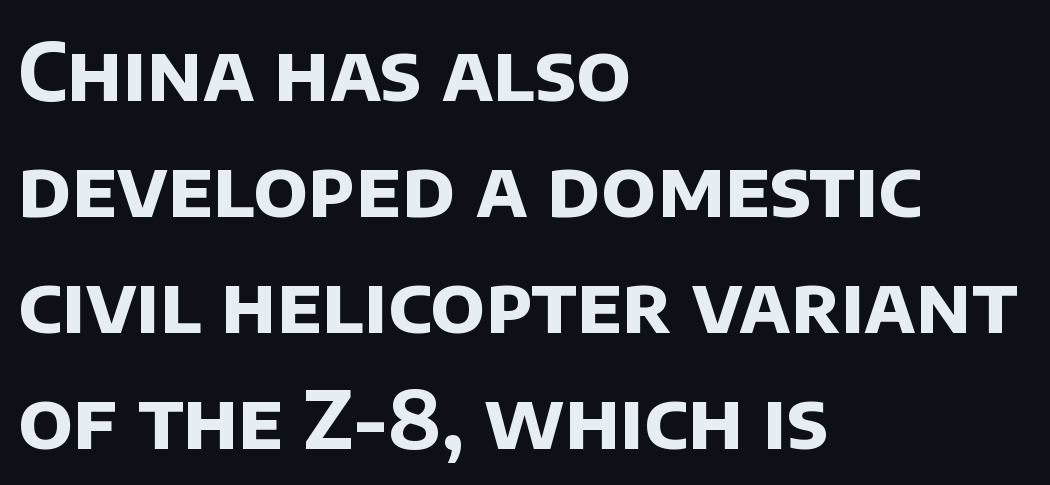
Q: Is the text bold? A: Yes.
Q: Is the typeface a serif or a sans-serif typeface? A: Sans-serif.
Q: Is the text underlined? A: No.
Q: How is the paragraph aligned? A: Left-aligned.
Q: Is the spacing between letters normal or unusually wide? A: Normal.
Q: Is the spacing between lines tight, normal or loose? A: Normal.
Q: Width (condensed, normal, or wide)? A: Normal.
Q: Stroke contrast? A: Low.
Q: x-height? A: Large.
Q: Monospaced? A: No.
